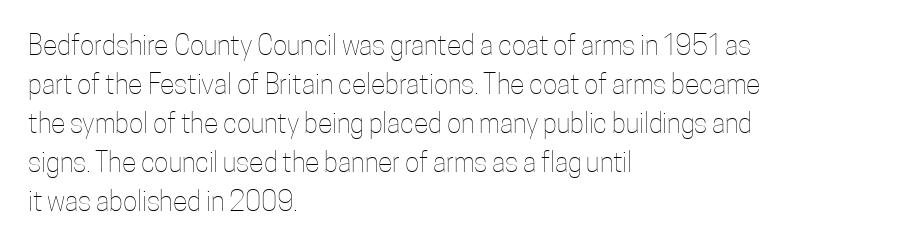
Nothing heavy about these letters — not bold at all. The block of text has a typical density, with ordinary space between rows. Posture: straight, roman, zero tilt. Quick note: underline off. The letterforms sit shoulder to shoulder at normal distance.
